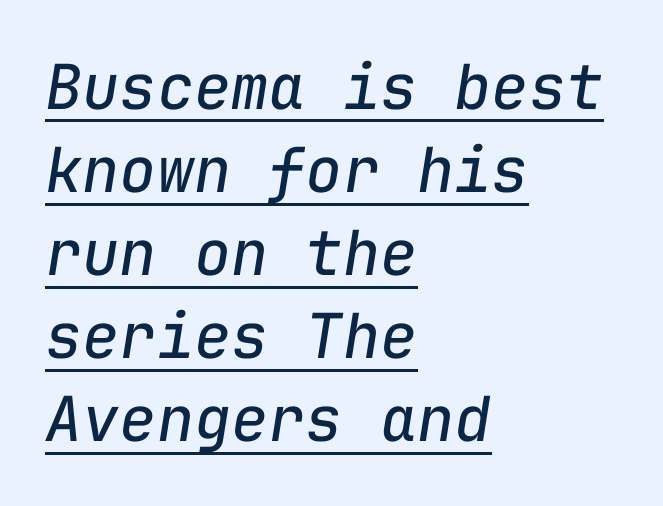
The letterforms sit shoulder to shoulder at normal distance. Tall strokes in this sample are angled rather than plumb. A quiet, ordinary-to-light weight characterises the typeface. The rendered words wear a rule along their underside.
